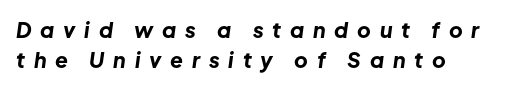
This block has exactly the height ordinary leading produces. Rule under the text: the space is simply empty. It's the slanting kind of type. Observe the wide spacing: letters keep a clear distance from each other. As a designer I'd log this as weight 700, bold.
